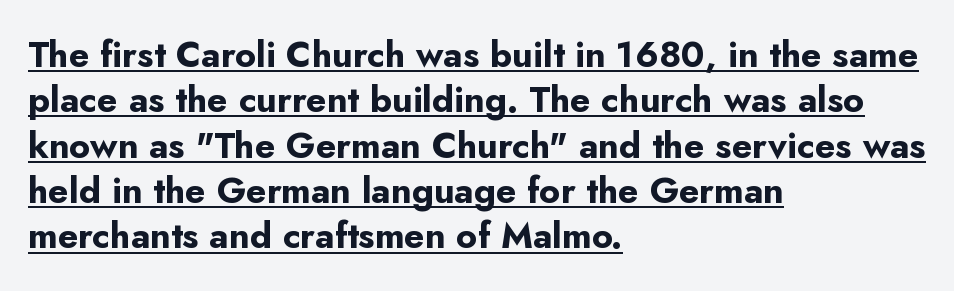
Here the designer chose a conventional face with non-uniform glyph widths. This is sans-serif lettering, the kind often seen on screens and signage. Where is the straight margin? On the left. Stroke thickness is high; the sample reads as a true bold. The passage shown is underscored from start to finish.
